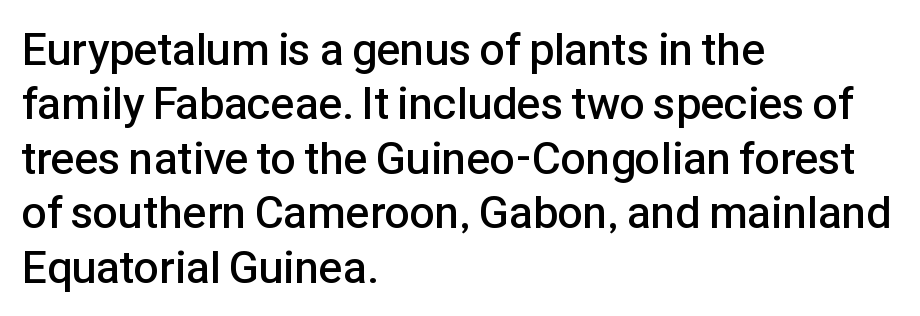
The image shows 45 px semibold sans-serif type, upright; set left-aligned, line spacing 1.21x, normal letter spacing, not underlined; low stroke contrast and a medium x-height.
